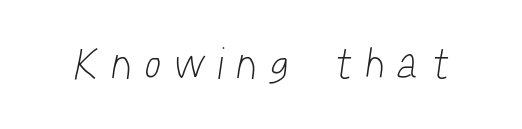
The image shows 44 px light, condensed sans-serif type; set unusually wide letter spacing (+0.37 em), not underlined; low stroke contrast and a medium x-height.
